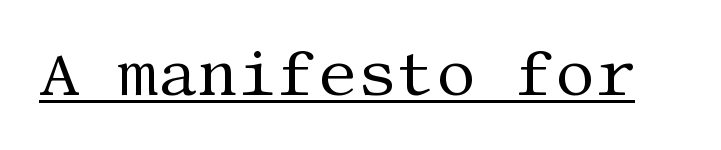
The image shows 62 px regular-weight serif type, upright; set normal letter spacing, underlined; medium stroke contrast and a large x-height.
